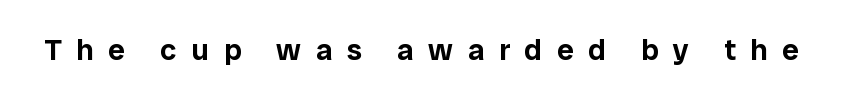
{"serif": "no", "italic": "no", "width": "normal", "stroke_contrast": "low", "x_height": "medium", "monospaced": "no", "underline": "no", "letter_spacing": "wide", "letter_spacing_em": 0.49, "glyph_px": 30}
